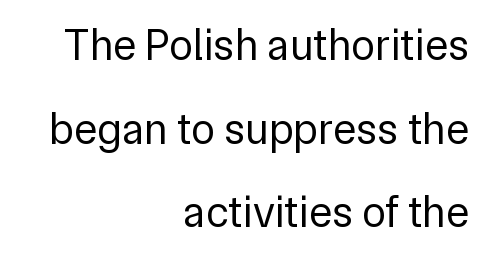
Q: Is the text bold? A: No.
Q: Is the text italic (slanted)? A: No, it is upright.
Q: Is the typeface a serif or a sans-serif typeface? A: Sans-serif.
Q: Is the text underlined? A: No.
Q: How is the paragraph aligned? A: Right-aligned.
Q: Is the spacing between letters normal or unusually wide? A: Normal.
Q: Is the spacing between lines tight, normal or loose? A: Loose.
Q: Width (condensed, normal, or wide)? A: Normal.
Q: Stroke contrast? A: Low.
Q: x-height? A: Medium.
Q: Monospaced? A: No.
